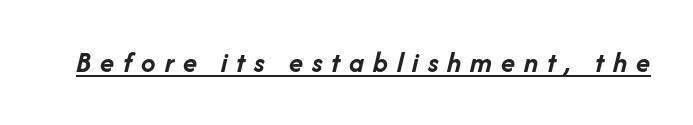
Q: Is the text bold? A: Yes.
Q: Is the text italic (slanted)? A: Yes, it leans right by about 14 degrees.
Q: Is the text underlined? A: Yes.
Q: Is the spacing between letters normal or unusually wide? A: Unusually wide.
Q: Width (condensed, normal, or wide)? A: Normal.
Q: Stroke contrast? A: Low.
Q: x-height? A: Medium.
Q: Monospaced? A: No.
